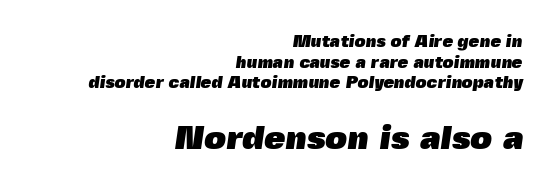
The second block has been scaled up relative to the first. The passage shown is typed in a proportional face where columns would drift. The string is rendered with underlining switched off. Regarding serifs, this sample does without them. Which margin do the lines hug? The right one — the left edge is uneven.
